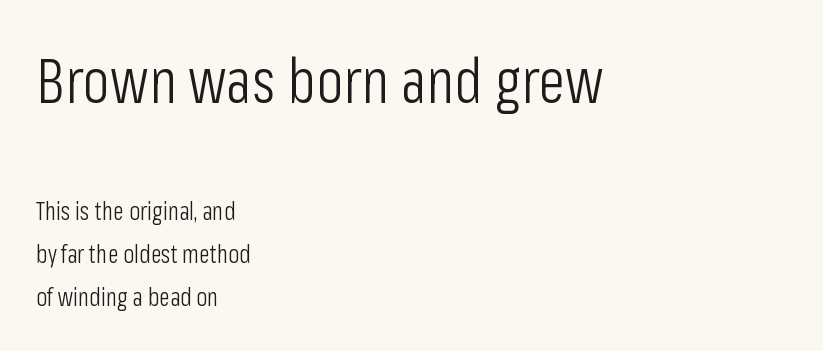
Q: Is the text bold? A: No.
Q: Is the text italic (slanted)? A: No, it is upright.
Q: Is the typeface a serif or a sans-serif typeface? A: Sans-serif.
Q: Is the text underlined? A: No.
Q: How is the paragraph aligned? A: Left-aligned.
Q: Is the spacing between letters normal or unusually wide? A: Normal.
Q: Which block of text is set in a larger size, the first (top) or the second (bottom)? A: The first (top) one.
Q: Width (condensed, normal, or wide)? A: Condensed.
Q: Stroke contrast? A: Low.
Q: x-height? A: Medium.
Q: Monospaced? A: No.
